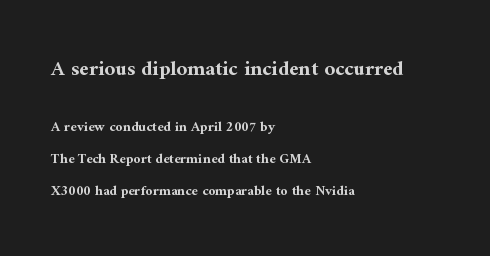
Line starts are locked; line ends wander. The designer gave the opening block more size than the closing block. Airy leading. Only glyphs here, with clear space below each row.
